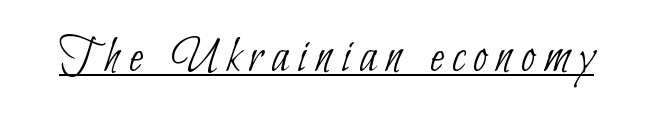
The image shows 51 px thin, condensed sans-serif type; set underlined; low stroke contrast and a small x-height.
